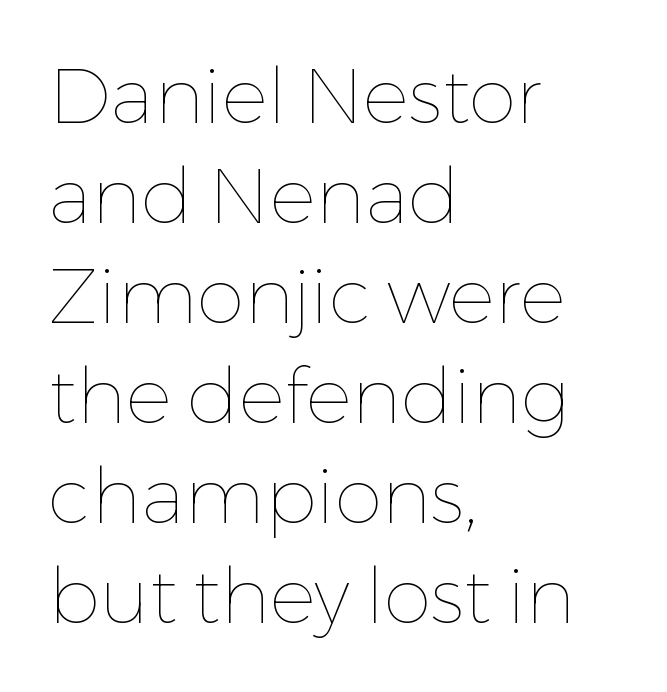
{"italic": "no", "bold": "no", "weight": "thin", "width": "normal", "stroke_contrast": "low", "x_height": "medium", "monospaced": "no", "underline": "no", "align": "left", "line_spacing": "normal", "line_spacing_ratio": 1.3, "letter_spacing": "normal", "letter_spacing_em": 0.0, "glyph_px": 77}
